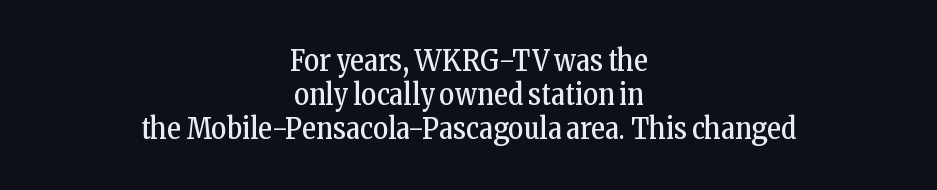
The image shows 29 px regular-weight, condensed serif type, upright; set centered, line spacing 1.18x, normal letter spacing, not underlined; low stroke contrast and a medium x-height.
